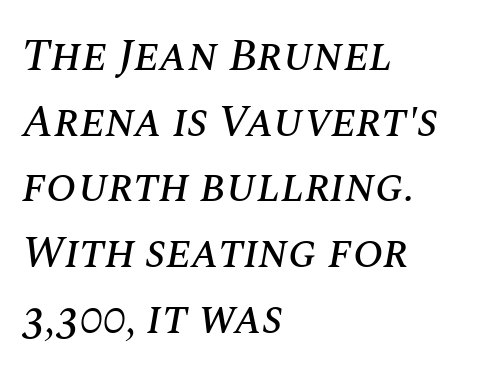
{"italic": "yes", "lean": "right", "slant_degrees": 10, "width": "normal", "stroke_contrast": "medium", "x_height": "large", "monospaced": "no", "underline": "no", "align": "left", "line_spacing": "normal", "line_spacing_ratio": 1.46, "letter_spacing": "normal", "letter_spacing_em": 0.0, "glyph_px": 45}
